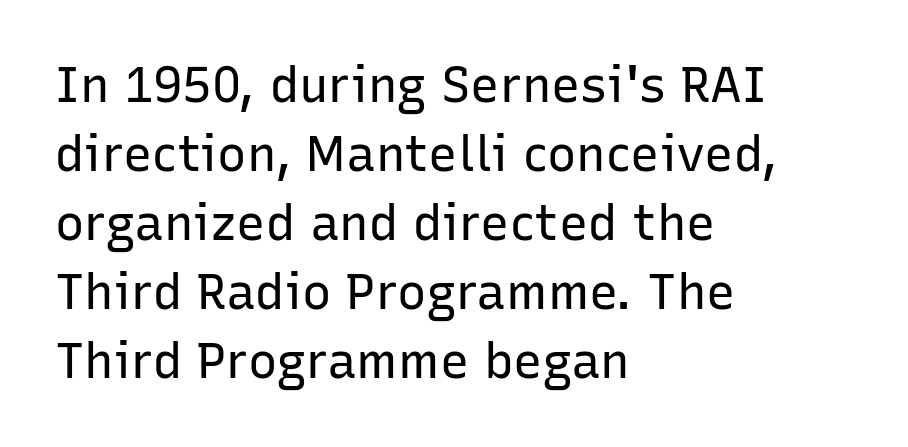
Q: Is the text bold? A: No.
Q: Is the text italic (slanted)? A: No, it is upright.
Q: Is the typeface a serif or a sans-serif typeface? A: Sans-serif.
Q: Is the text underlined? A: No.
Q: How is the paragraph aligned? A: Left-aligned.
Q: Is the spacing between letters normal or unusually wide? A: Normal.
Q: Is the spacing between lines tight, normal or loose? A: Normal.
Q: Width (condensed, normal, or wide)? A: Normal.
Q: Stroke contrast? A: Low.
Q: x-height? A: Medium.
Q: Monospaced? A: No.
